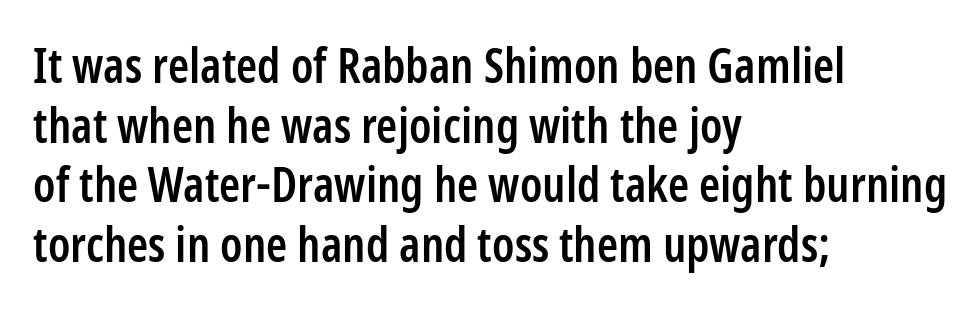
{"serif": "no", "italic": "no", "bold": "semi", "weight": "semibold", "width": "condensed", "stroke_contrast": "low", "x_height": "medium", "monospaced": "no", "underline": "no", "align": "left", "line_spacing_ratio": 1.24, "letter_spacing": "normal", "letter_spacing_em": 0.0, "glyph_px": 48}
